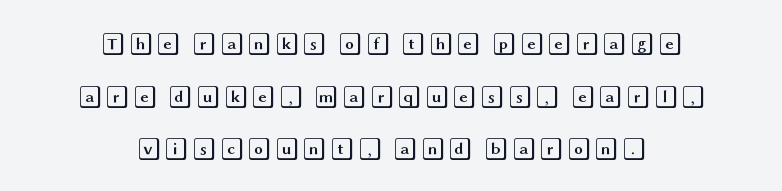
This block would shrink considerably if given ordinary leading; it's expanded now. The lines are quadded center. A roman cut, with each character standing at attention. Each row of text sits above clean, open space.
